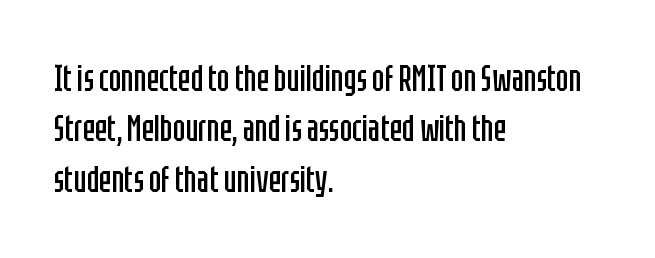
The image shows 37 px regular-weight, condensed sans-serif type, upright; set left-aligned, normal line spacing (1.36x), normal letter spacing, not underlined; low stroke contrast and a large x-height.
